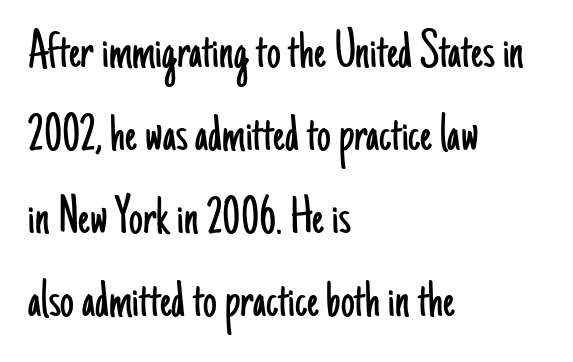
The image shows 55 px light, condensed sans-serif type, upright; set left-aligned, normal line spacing (1.51x), normal letter spacing, not underlined; low stroke contrast and a small x-height.
